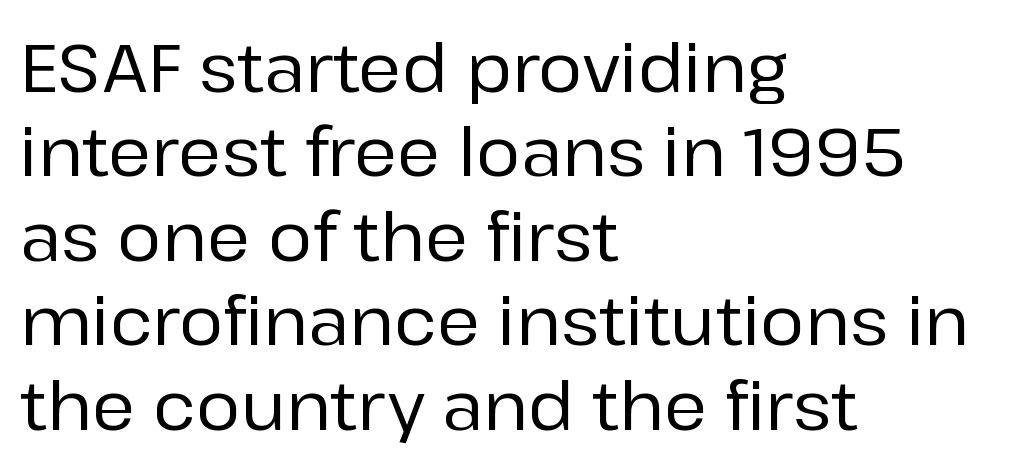
{"serif": "no", "italic": "no", "width": "normal", "stroke_contrast": "low", "x_height": "medium", "monospaced": "no", "underline": "no", "align": "left", "line_spacing": "normal", "line_spacing_ratio": 1.26, "letter_spacing": "normal", "letter_spacing_em": 0.0, "glyph_px": 67}
